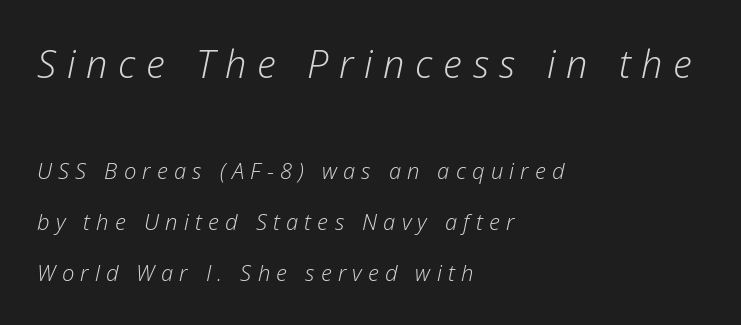
The image shows 38 px light type, italic (leaning right); set left-aligned, loose line spacing (2.31x), unusually wide letter spacing (+0.28 em), not underlined; the first (top) block is 1.73x larger; low stroke contrast and a medium x-height.
